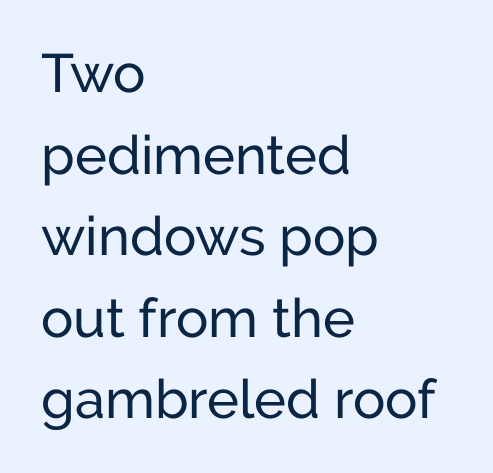
Q: Is the text bold? A: No.
Q: Is the text italic (slanted)? A: No, it is upright.
Q: Is the typeface a serif or a sans-serif typeface? A: Sans-serif.
Q: Is the text underlined? A: No.
Q: How is the paragraph aligned? A: Left-aligned.
Q: Is the spacing between letters normal or unusually wide? A: Normal.
Q: Is the spacing between lines tight, normal or loose? A: Normal.
Q: Width (condensed, normal, or wide)? A: Normal.
Q: Stroke contrast? A: Low.
Q: x-height? A: Medium.
Q: Monospaced? A: No.
